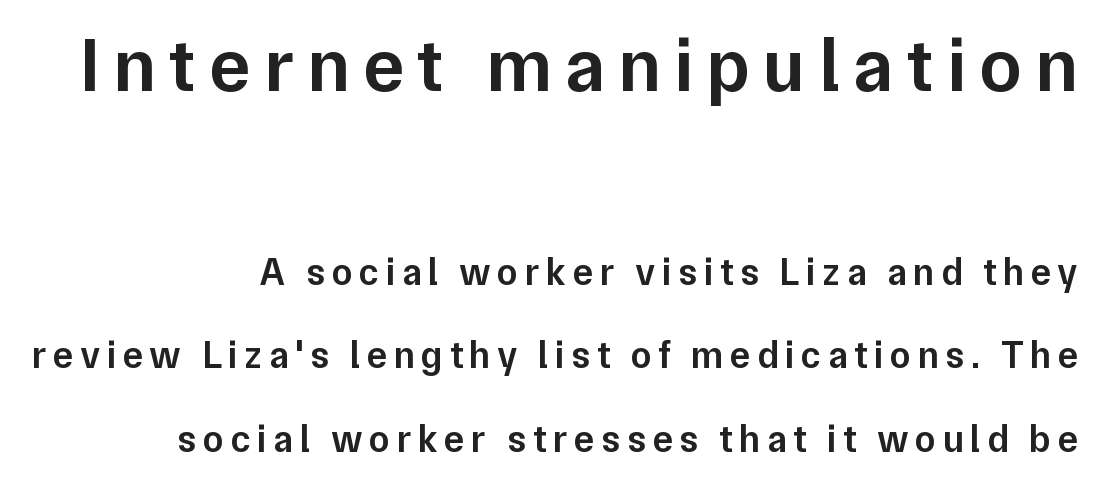
The image shows 77 px semibold sans-serif type, upright; set right-aligned, loose line spacing (2.19x), not underlined; the first (top) block is 2.03x larger; low stroke contrast and a medium x-height.
